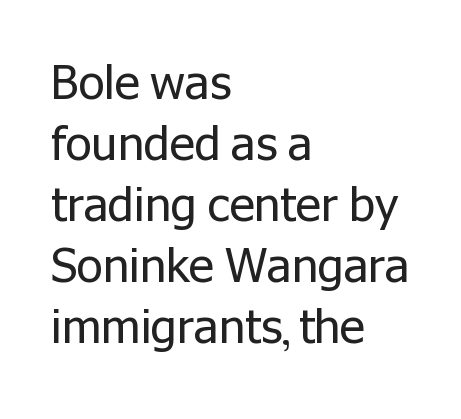
{"serif": "no", "italic": "no", "bold": "no", "weight": "regular", "width": "normal", "stroke_contrast": "low", "x_height": "medium", "monospaced": "no", "underline": "no", "align": "left", "line_spacing": "normal", "line_spacing_ratio": 1.3, "letter_spacing": "normal", "letter_spacing_em": 0.0, "glyph_px": 47}
